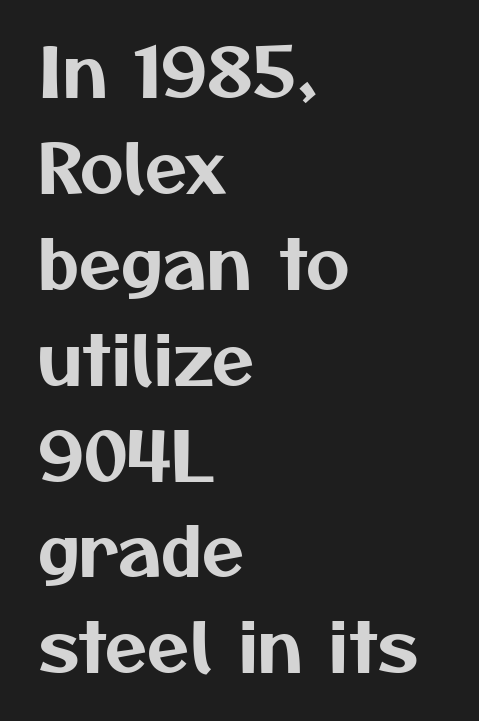
The horizontal fit of the characters is conventional and even. Check under the words: just untouched page. Here the designer chose a conventional face with non-uniform glyph widths. If you measured baseline to baseline, you'd find a middling distance. Line starts are locked; line ends wander. Observe the absence of serifs on each vertical stroke in this sample.
